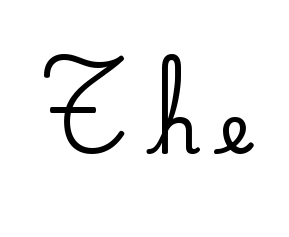
{"serif": "yes", "italic": "no", "width": "normal", "stroke_contrast": "low", "x_height": "small", "monospaced": "no", "underline": "no", "letter_spacing": "wide", "letter_spacing_em": 0.3, "glyph_px": 69}
